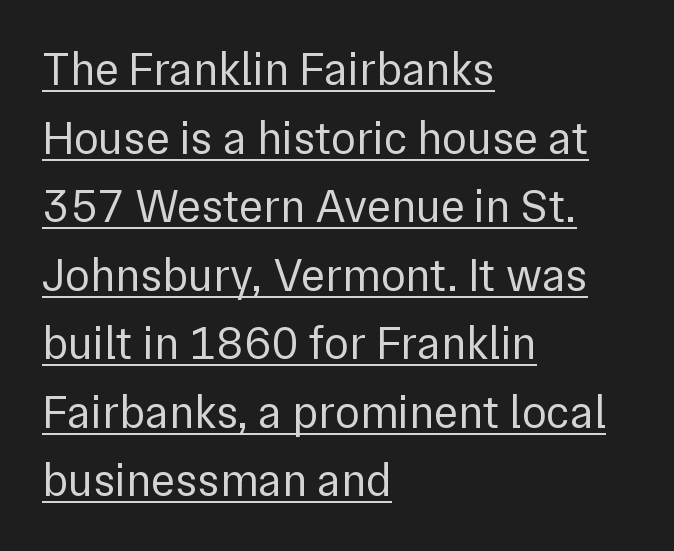
The image shows 46 px regular-weight sans-serif type, upright; set left-aligned, normal line spacing (1.49x), normal letter spacing, underlined; low stroke contrast and a medium x-height.
